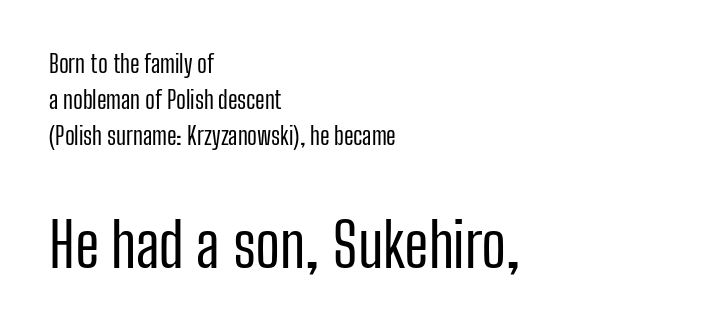
Larger block? The one below; the one above is distinctly smaller. The passage shown is typed in a proportional face where columns would drift. Spacing between characters is what you'd get straight out of the box. Do the letters lean? They stand straight. Horizontal alignment here is leftward, the default for most running prose.
